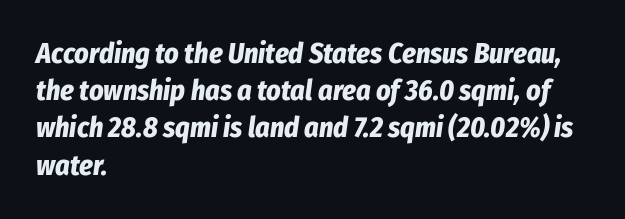
The image shows 28 px bold, condensed type, italic (leaning right); set left-aligned, normal line spacing (1.33x), normal letter spacing, not underlined; low stroke contrast and a medium x-height.
